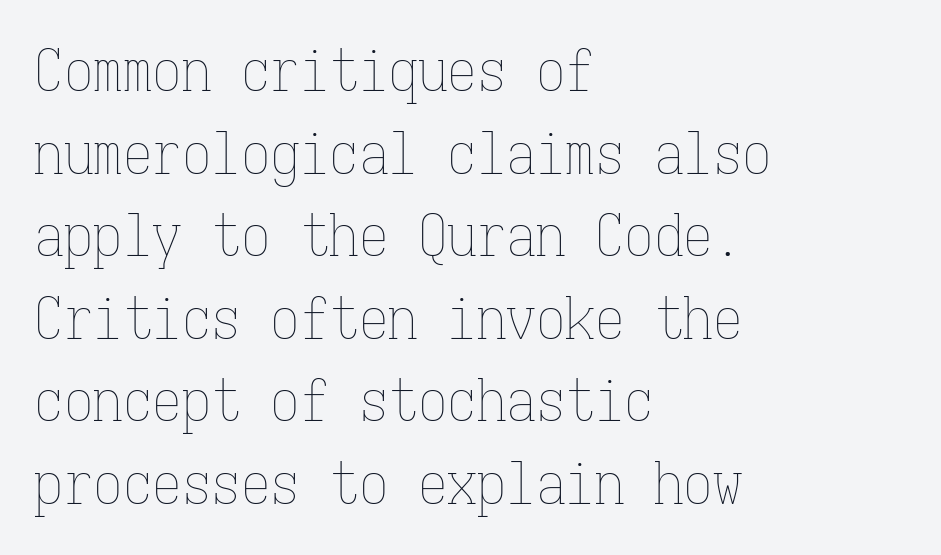
{"italic": "no", "bold": "no", "weight": "thin", "width": "condensed", "stroke_contrast": "low", "x_height": "medium", "monospaced": "yes", "underline": "no", "align": "left", "line_spacing": "normal", "line_spacing_ratio": 1.4, "letter_spacing": "normal", "letter_spacing_em": 0.0, "glyph_px": 59}
